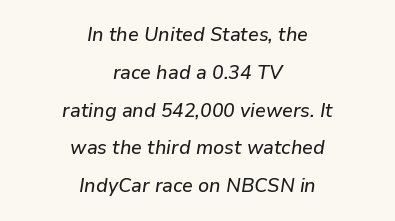
The image shows 20 px text type, italic (leaning right); set centered, line spacing 1.89x, normal letter spacing, not underlined.
